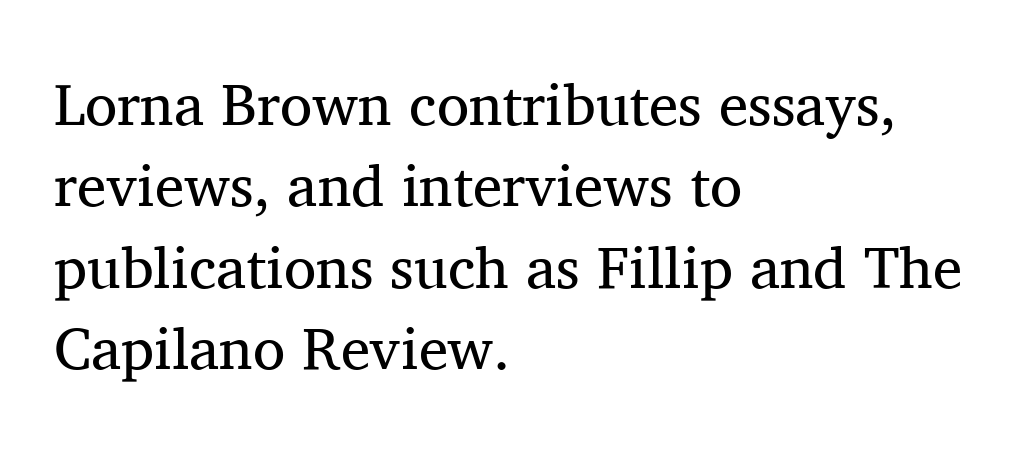
The image shows 59 px regular-weight serif type, upright; set left-aligned, normal line spacing (1.38x), normal letter spacing, not underlined; medium stroke contrast and a medium x-height.
